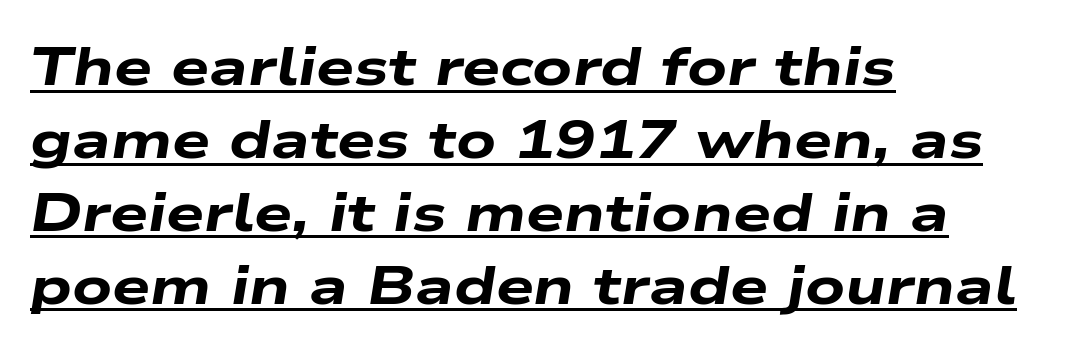
{"italic": "yes", "lean": "right", "slant_degrees": 9, "bold": "yes", "weight": "heavy", "width": "wide", "stroke_contrast": "low", "x_height": "medium", "monospaced": "no", "underline": "yes", "align": "left", "line_spacing": "normal", "line_spacing_ratio": 1.35, "letter_spacing": "normal", "letter_spacing_em": 0.0, "glyph_px": 54}
